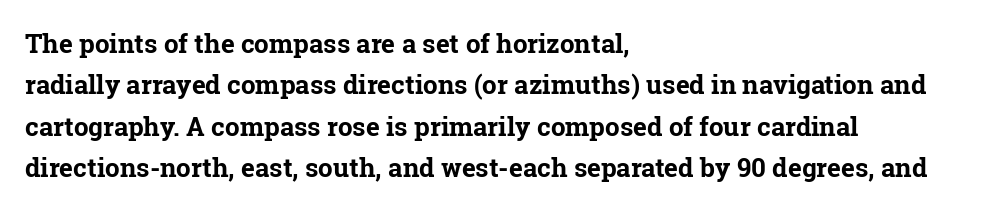
Descenders are the only things crossing below the line. Honestly, the row spacing looks completely unremarkable. The font is running at its bold setting. Inter-character spacing is left at the font's built-in metrics. Vertical strokes here are truly vertical.
